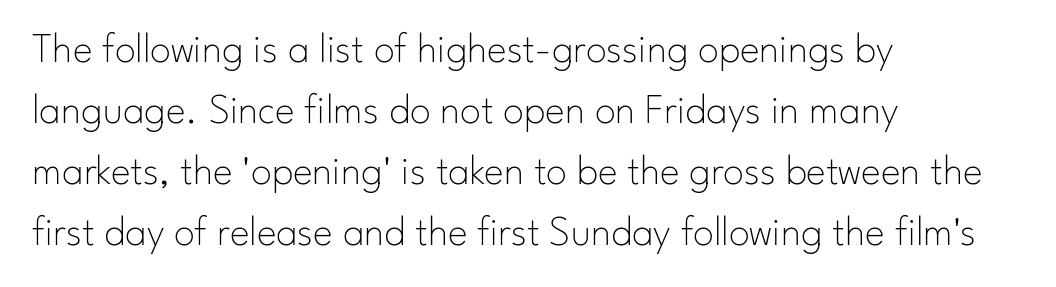
Q: Is the text bold? A: No.
Q: Is the text italic (slanted)? A: No, it is upright.
Q: Is the typeface a serif or a sans-serif typeface? A: Sans-serif.
Q: Is the text underlined? A: No.
Q: How is the paragraph aligned? A: Left-aligned.
Q: Is the spacing between letters normal or unusually wide? A: Normal.
Q: Is the spacing between lines tight, normal or loose? A: Normal.
Q: Width (condensed, normal, or wide)? A: Normal.
Q: Stroke contrast? A: Low.
Q: x-height? A: Small.
Q: Monospaced? A: No.
